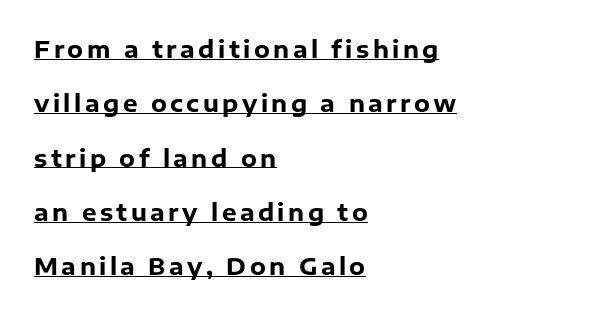
Leading: increased. Italic? Not at all — the glyphs are vertical. Caption: lettering with a line underneath. As a designer I'd log this as weight 700, bold. The setting favours the left margin, as ordinary paragraphs usually do.
